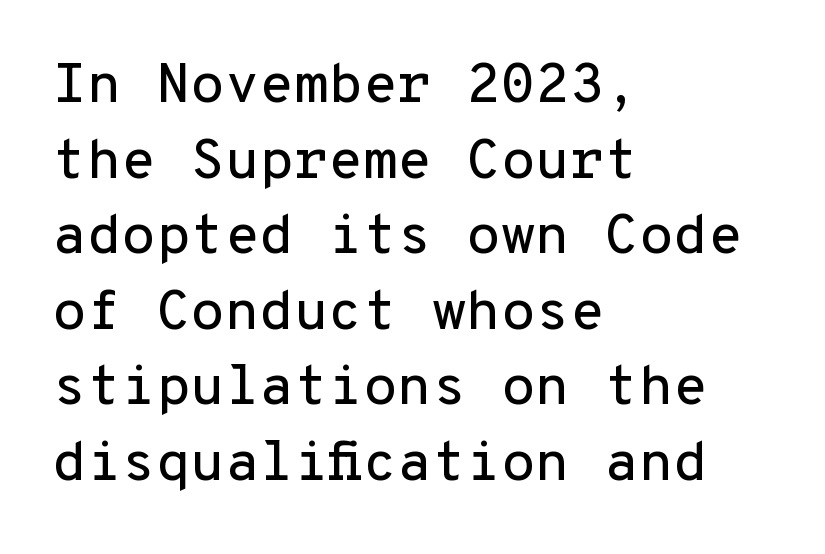
Q: Is the text italic (slanted)? A: No, it is upright.
Q: Is the typeface a serif or a sans-serif typeface? A: Sans-serif.
Q: Is the text underlined? A: No.
Q: How is the paragraph aligned? A: Left-aligned.
Q: Is the spacing between letters normal or unusually wide? A: Normal.
Q: Is the spacing between lines tight, normal or loose? A: Normal.
Q: Width (condensed, normal, or wide)? A: Normal.
Q: Stroke contrast? A: Low.
Q: x-height? A: Medium.
Q: Monospaced? A: Yes.
